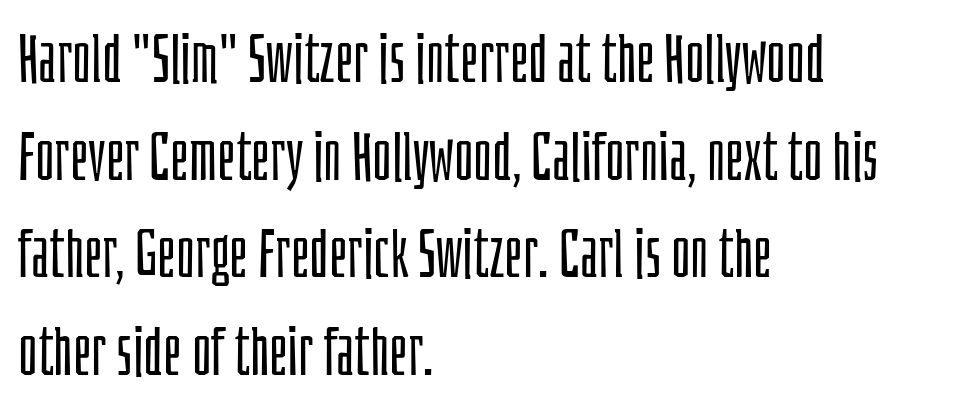
Q: Is the text bold? A: No.
Q: Is the text italic (slanted)? A: No, it is upright.
Q: Is the typeface a serif or a sans-serif typeface? A: Sans-serif.
Q: Is the text underlined? A: No.
Q: How is the paragraph aligned? A: Left-aligned.
Q: Is the spacing between letters normal or unusually wide? A: Normal.
Q: Is the spacing between lines tight, normal or loose? A: Normal.
Q: Width (condensed, normal, or wide)? A: Condensed.
Q: Stroke contrast? A: Low.
Q: x-height? A: Large.
Q: Monospaced? A: No.
